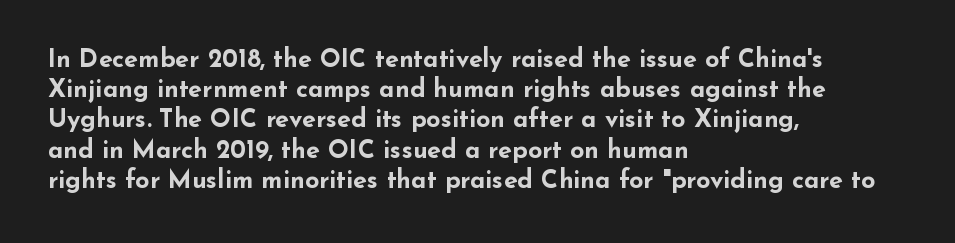
{"italic": "no", "bold": "yes", "underline": "no", "align": "left", "line_spacing_ratio": 1.21, "letter_spacing": "normal", "letter_spacing_em": 0.0, "glyph_px": 25}
